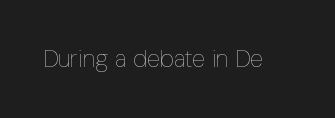
Only glyphs here, with clear space below each row. Notice how the stems are strictly vertical — no italics here. Between one letter and the next there's only the usual sliver of space. Is this a heavy cut? Hardly; it is regular or lighter.
